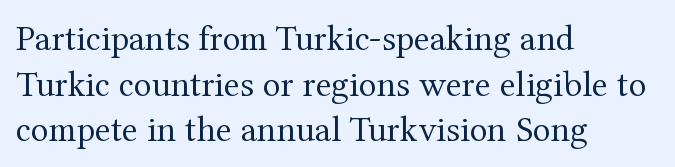
{"serif": "yes", "italic": "no", "bold": "no", "weight": "regular", "width": "normal", "stroke_contrast": "medium", "x_height": "medium", "monospaced": "no", "underline": "no", "align": "left", "line_spacing_ratio": 1.23, "letter_spacing": "normal", "letter_spacing_em": 0.0, "glyph_px": 37}
